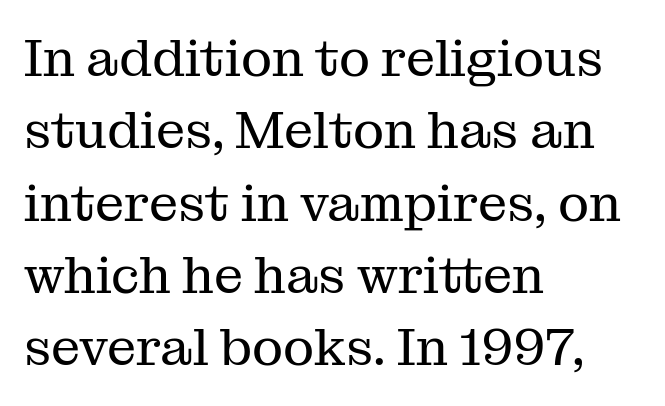
Q: Is the text bold? A: No.
Q: Is the text italic (slanted)? A: No, it is upright.
Q: Is the typeface a serif or a sans-serif typeface? A: Serif.
Q: Is the text underlined? A: No.
Q: How is the paragraph aligned? A: Left-aligned.
Q: Is the spacing between letters normal or unusually wide? A: Normal.
Q: Is the spacing between lines tight, normal or loose? A: Normal.
Q: Width (condensed, normal, or wide)? A: Normal.
Q: Stroke contrast? A: Medium.
Q: x-height? A: Medium.
Q: Monospaced? A: No.
